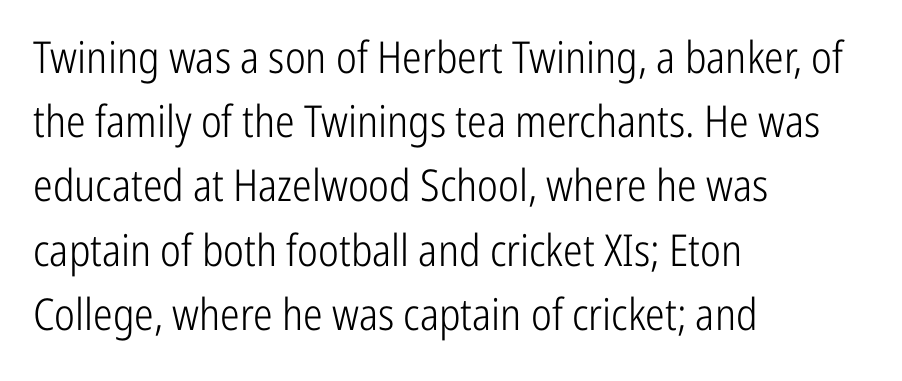
To sum up the face: it is a sans, with no serifs. The horizontal fit of the characters is conventional and even. Character widths vary here, with narrow letters taking less room than wide ones. Does the lettering tilt? It doesn't — this is upright. Visually the block forms a straight wall on the left and a jagged coastline on the right. Caption: face not bold, strokes unweighted.
